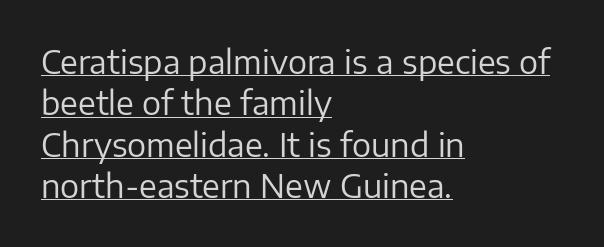
The image shows 32 px regular-weight sans-serif type, upright; set left-aligned, normal line spacing (1.29x), normal letter spacing, underlined; low stroke contrast and a medium x-height.
